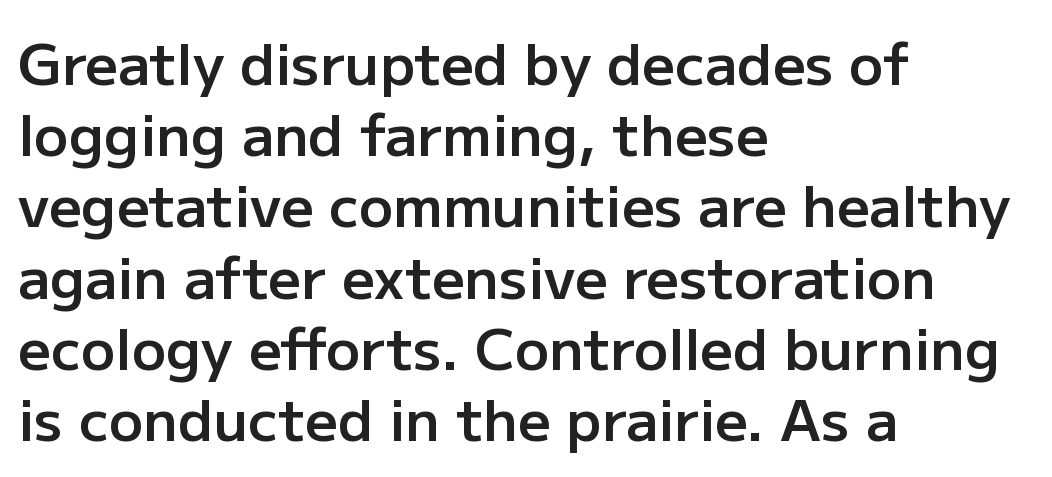
{"serif": "no", "italic": "no", "bold": "semi", "weight": "semibold", "width": "normal", "stroke_contrast": "low", "x_height": "medium", "monospaced": "no", "underline": "no", "align": "left", "line_spacing": "normal", "line_spacing_ratio": 1.25, "letter_spacing": "normal", "letter_spacing_em": 0.0, "glyph_px": 57}
